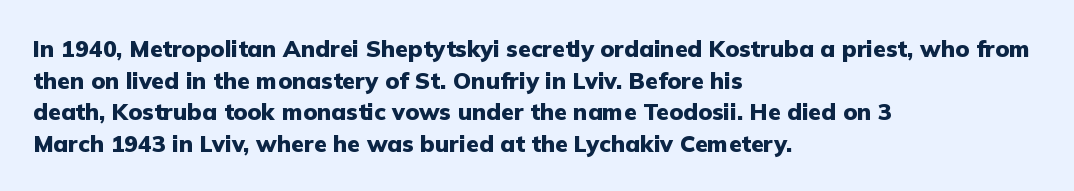
The image shows 23 px bold type, upright; set left-aligned, normal line spacing (1.37x), normal letter spacing, not underlined.
